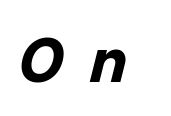
{"italic": "yes", "lean": "right", "slant_degrees": 14, "bold": "yes", "weight": "bold", "width": "normal", "stroke_contrast": "low", "x_height": "medium", "monospaced": "no", "underline": "no", "letter_spacing": "wide", "letter_spacing_em": 0.4, "glyph_px": 64}
